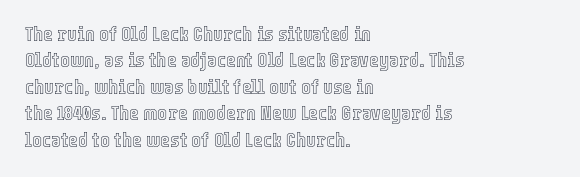
The image shows 21 px text type, upright; set left-aligned, normal line spacing (1.26x), normal letter spacing, not underlined.
